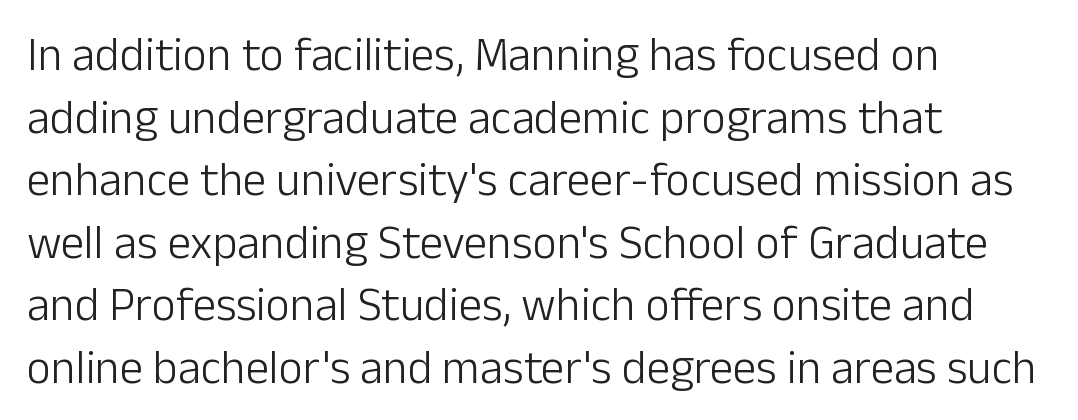
The image shows 47 px light sans-serif type, upright; set left-aligned, normal line spacing (1.33x), normal letter spacing, not underlined; low stroke contrast and a medium x-height.
